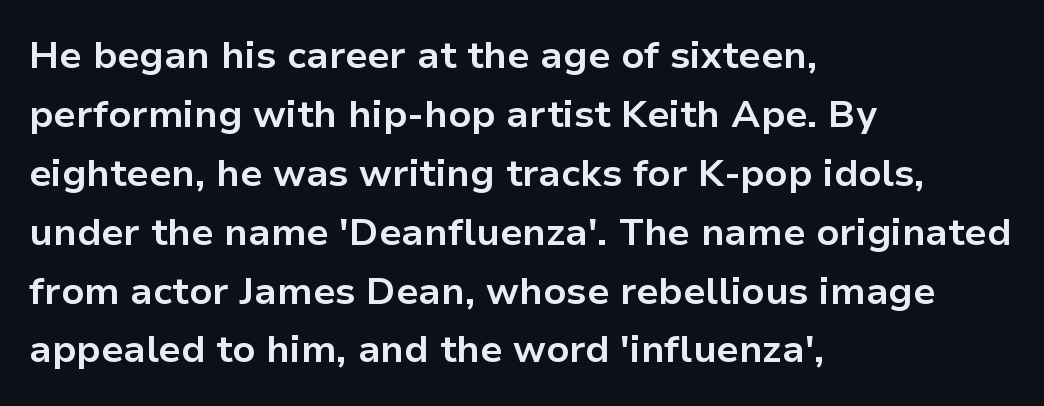
The image shows 38 px bold sans-serif type, upright; set left-aligned, normal line spacing (1.55x), normal letter spacing, not underlined; low stroke contrast and a medium x-height.
